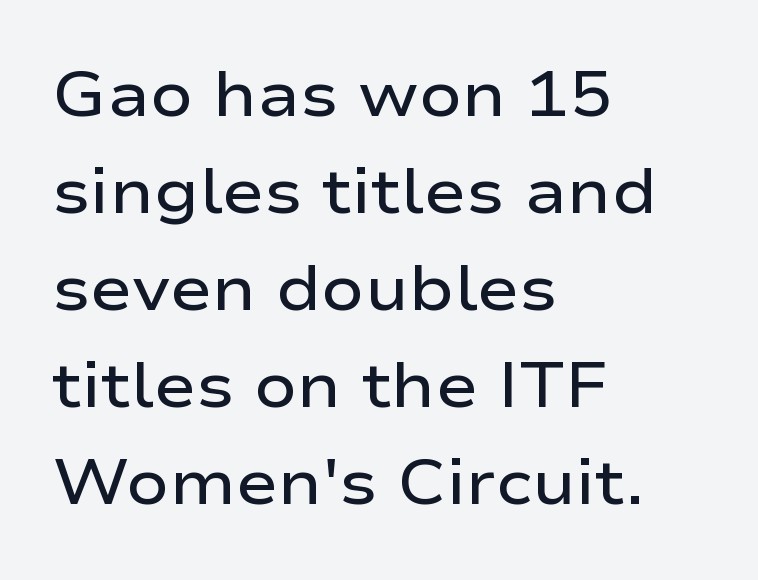
Q: Is the text bold? A: Semi-bold.
Q: Is the text italic (slanted)? A: No, it is upright.
Q: Is the typeface a serif or a sans-serif typeface? A: Sans-serif.
Q: Is the text underlined? A: No.
Q: How is the paragraph aligned? A: Left-aligned.
Q: Is the spacing between letters normal or unusually wide? A: Normal.
Q: Is the spacing between lines tight, normal or loose? A: Normal.
Q: Width (condensed, normal, or wide)? A: Wide.
Q: Stroke contrast? A: Low.
Q: x-height? A: Medium.
Q: Monospaced? A: No.
